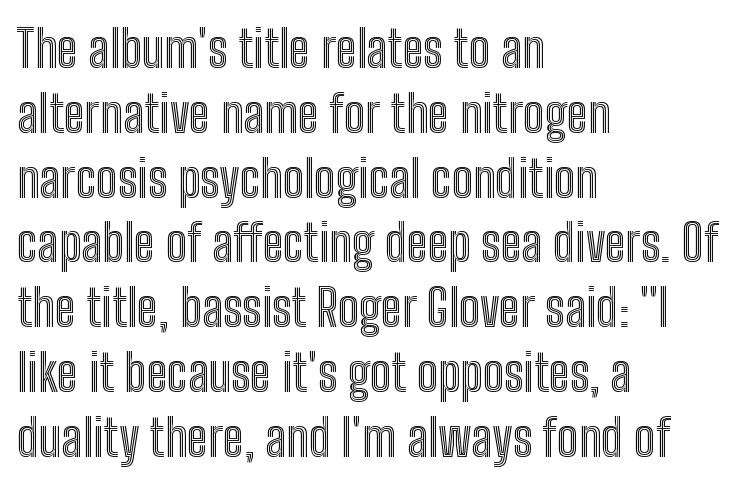
{"italic": "no", "width": "condensed", "x_height": "medium", "monospaced": "no", "underline": "no", "align": "left", "line_spacing": "normal", "line_spacing_ratio": 1.27, "letter_spacing": "normal", "letter_spacing_em": 0.0, "glyph_px": 51}
